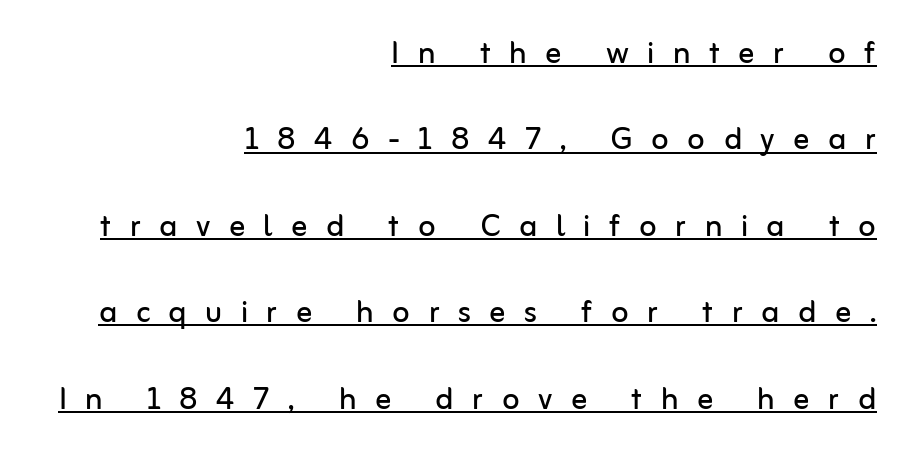
{"serif": "no", "italic": "no", "bold": "no", "weight": "regular", "width": "normal", "stroke_contrast": "low", "x_height": "medium", "monospaced": "no", "underline": "yes", "align": "right", "line_spacing": "loose", "line_spacing_ratio": 2.16, "letter_spacing": "wide", "letter_spacing_em": 0.46, "glyph_px": 40}
